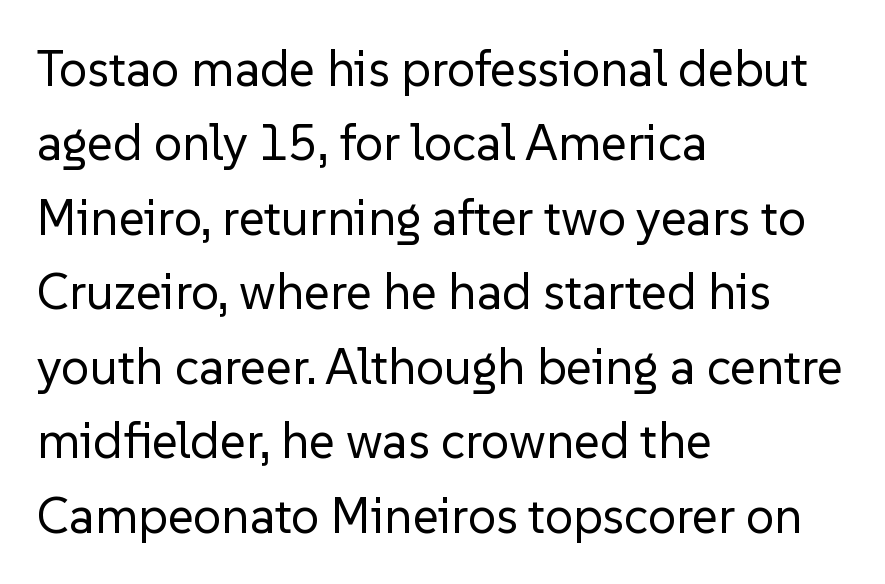
{"serif": "no", "italic": "no", "bold": "no", "weight": "regular", "width": "normal", "stroke_contrast": "low", "x_height": "medium", "monospaced": "no", "underline": "no", "align": "left", "line_spacing": "normal", "line_spacing_ratio": 1.49, "letter_spacing": "normal", "letter_spacing_em": 0.0, "glyph_px": 50}
